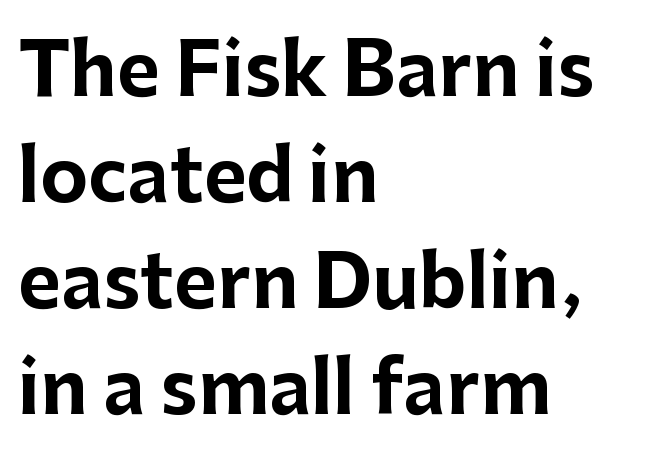
Q: Is the text bold? A: Yes.
Q: Is the text italic (slanted)? A: No, it is upright.
Q: Is the typeface a serif or a sans-serif typeface? A: Sans-serif.
Q: Is the text underlined? A: No.
Q: How is the paragraph aligned? A: Left-aligned.
Q: Is the spacing between letters normal or unusually wide? A: Normal.
Q: Is the spacing between lines tight, normal or loose? A: Normal.
Q: Width (condensed, normal, or wide)? A: Normal.
Q: Stroke contrast? A: Low.
Q: x-height? A: Medium.
Q: Monospaced? A: No.
